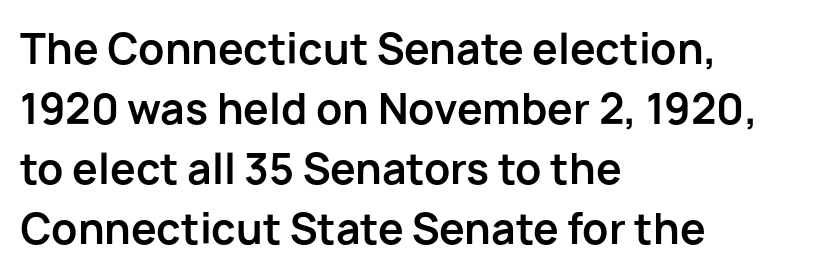
The image shows 41 px bold sans-serif type, upright; set left-aligned, normal line spacing (1.46x), normal letter spacing, not underlined; low stroke contrast and a medium x-height.
